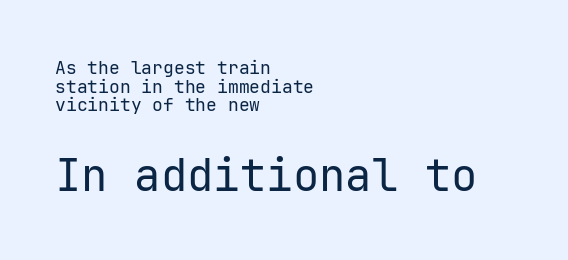
Q: Is the text bold? A: No.
Q: Is the text italic (slanted)? A: No, it is upright.
Q: Is the typeface a serif or a sans-serif typeface? A: Sans-serif.
Q: Is the text underlined? A: No.
Q: How is the paragraph aligned? A: Left-aligned.
Q: Is the spacing between letters normal or unusually wide? A: Normal.
Q: Is the spacing between lines tight, normal or loose? A: Tight.
Q: Which block of text is set in a larger size, the first (top) or the second (bottom)? A: The second (bottom) one.
Q: Width (condensed, normal, or wide)? A: Normal.
Q: Stroke contrast? A: Low.
Q: x-height? A: Medium.
Q: Monospaced? A: Yes.
